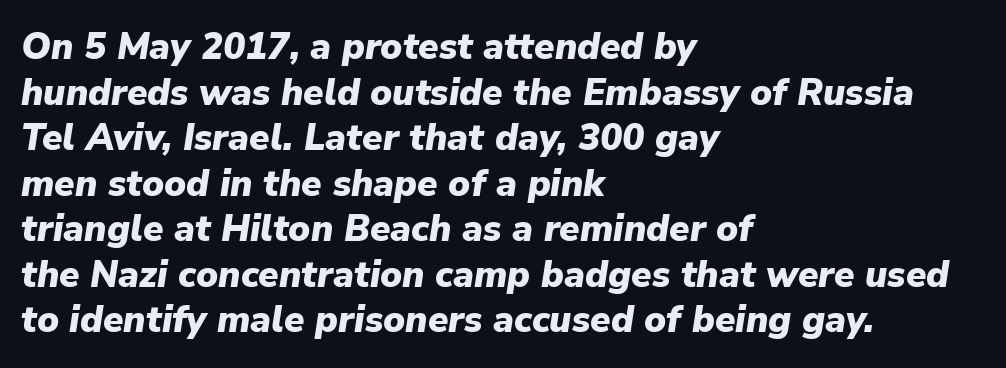
{"italic": "yes", "lean": "right", "slant_degrees": 9, "bold": "yes", "weight": "heavy", "width": "normal", "stroke_contrast": "low", "x_height": "medium", "monospaced": "no", "underline": "no", "align": "left", "line_spacing_ratio": 1.23, "letter_spacing": "normal", "letter_spacing_em": 0.0, "glyph_px": 37}
